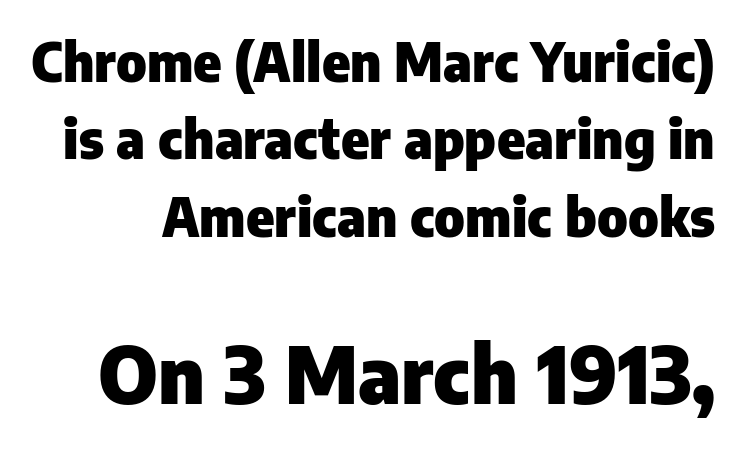
The line-height multiplier appears to be the usual default. The rendering enlarges the type as you move from the upper chunk to the lower. Beneath every word, the page is bare. This sample uses an upright cut, with every glyph sitting square on the baseline.
